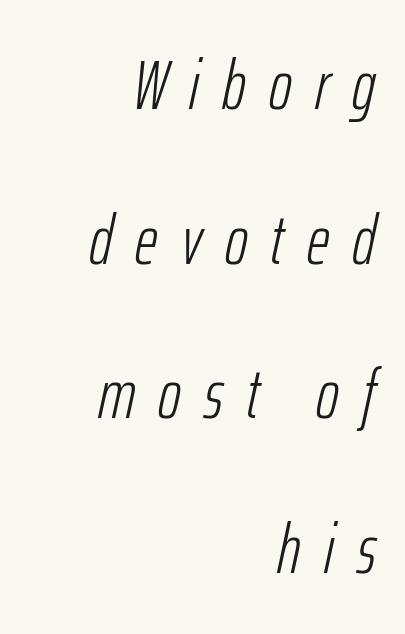
The image shows 70 px light, condensed type, italic (leaning right); set right-aligned, loose line spacing (2.21x), unusually wide letter spacing (+0.33 em), not underlined; low stroke contrast and a medium x-height.
